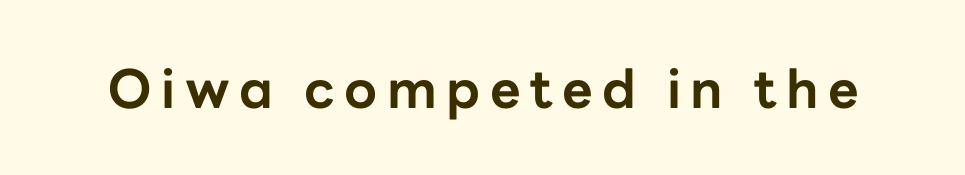
Q: Is the text bold? A: Yes.
Q: Is the text italic (slanted)? A: No, it is upright.
Q: Is the typeface a serif or a sans-serif typeface? A: Sans-serif.
Q: Is the text underlined? A: No.
Q: Width (condensed, normal, or wide)? A: Normal.
Q: Stroke contrast? A: Low.
Q: x-height? A: Medium.
Q: Monospaced? A: No.
